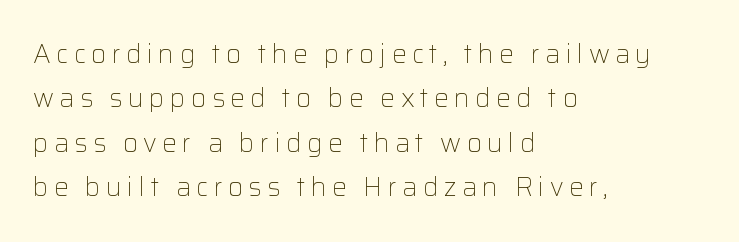
The specimen omits any rule beneath the text block's lines. No italicization has been applied; the sample stays upright. The cut favours lightness, reaching ordinary text weight at its darkest. Casual observation: everything's shoved over to the left. The tracking reads as deliberately expanded to a designer's eye.
